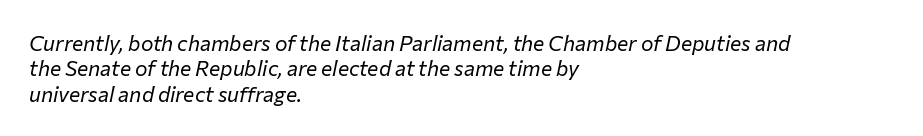
Q: Is the text bold? A: No.
Q: Is the text italic (slanted)? A: Yes, it leans right by about 12 degrees.
Q: Is the text underlined? A: No.
Q: How is the paragraph aligned? A: Left-aligned.
Q: Is the spacing between letters normal or unusually wide? A: Normal.
